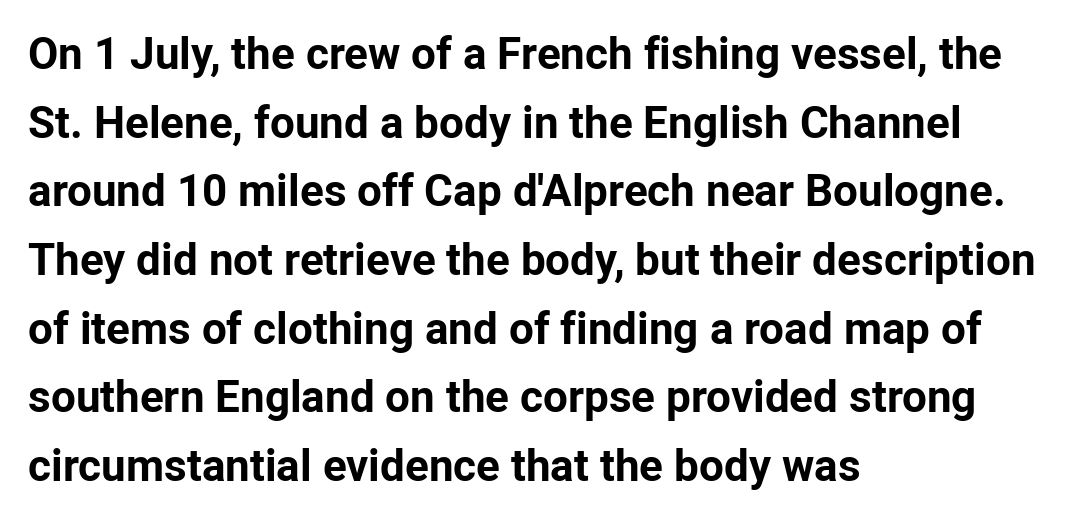
Observe the ordinary spacing: letters are neighbours, not strangers. The rendering uses natural spacing where letterforms have individual widths. Leading matches the norm, producing a regular column. You can tell it's not italic because the verticals are truly vertical. Compared with a centered layout, this one pins lines to the left instead.
